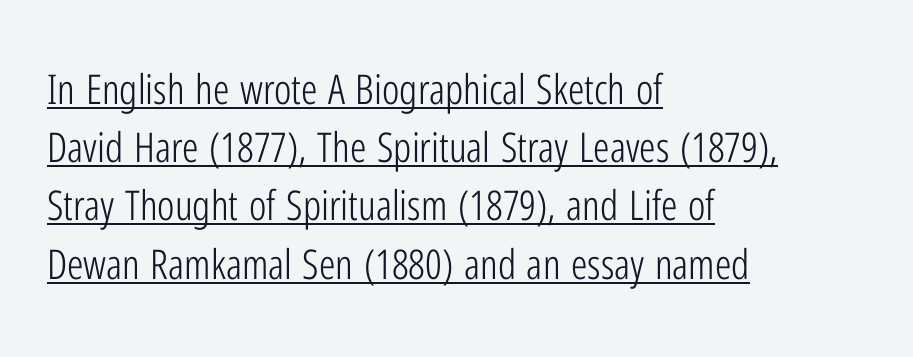
The image shows 41 px light, condensed sans-serif type, upright; set left-aligned, normal line spacing (1.42x), normal letter spacing, underlined; low stroke contrast and a medium x-height.
